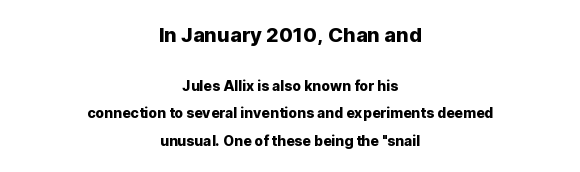
{"italic": "no", "underline": "no", "align": "center", "line_spacing": "loose", "line_spacing_ratio": 1.95, "letter_spacing": "normal", "letter_spacing_em": 0.0, "larger_block": "first", "size_ratio": 1.43, "glyph_px": 20}
